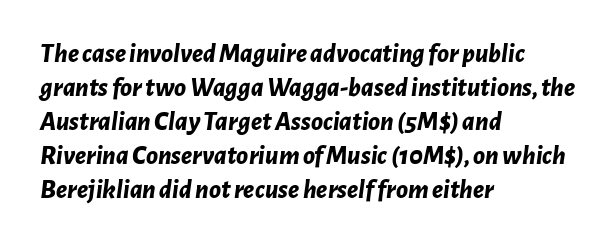
The image shows 27 px bold type, italic (leaning right); set left-aligned, normal line spacing (1.26x), normal letter spacing, not underlined.
